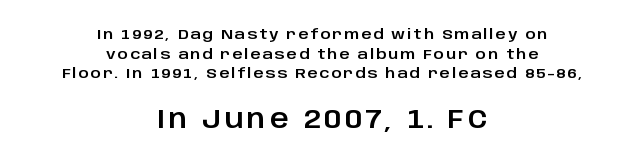
The line-height multiplier appears to be the usual default. Descenders are the only things crossing below the line. The second block has been scaled up relative to the first. Horizontally, the lines are justified to the midpoint only. The typography opts for an upright posture over an oblique one.
